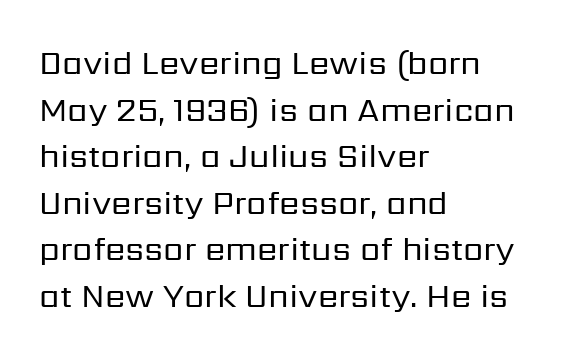
The face used here is rendered with its standard letterfit. This is not heavy type; no bold has been used. Underlining? Definitely not there. Vertically, the passage feels balanced, rows spaced as you'd expect. Think of a printed novel: that variable character pitch is what you see here. This sample uses an upright cut, with every glyph sitting square on the baseline.
